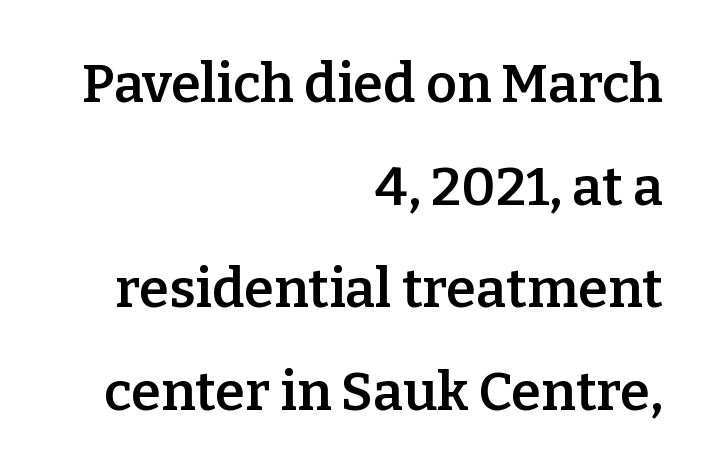
Students, note that the glyphs here touch the page at normal intervals. As a designer I'd log this as weight 600, semibold. Is there any slant? The stems are plumb. The rendering uses natural spacing where letterforms have individual widths. The passage is arranged like a letterhead date or caption credit — flush right.
